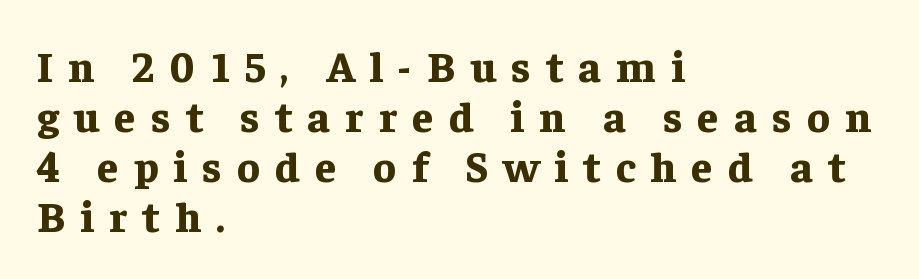
Q: Is the text bold? A: Yes.
Q: Is the text italic (slanted)? A: No, it is upright.
Q: Is the typeface a serif or a sans-serif typeface? A: Serif.
Q: Is the text underlined? A: No.
Q: How is the paragraph aligned? A: Left-aligned.
Q: Is the spacing between letters normal or unusually wide? A: Unusually wide.
Q: Width (condensed, normal, or wide)? A: Normal.
Q: Stroke contrast? A: Low.
Q: x-height? A: Medium.
Q: Monospaced? A: No.
